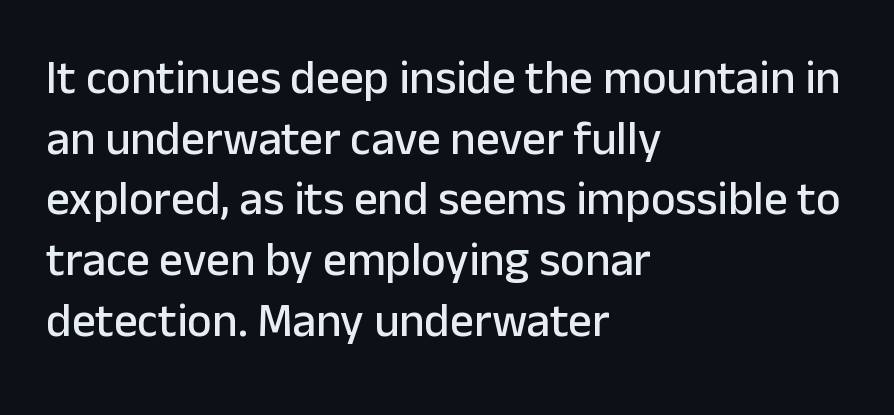
{"serif": "no", "italic": "no", "width": "normal", "stroke_contrast": "low", "x_height": "medium", "monospaced": "no", "underline": "no", "align": "left", "line_spacing": "normal", "line_spacing_ratio": 1.29, "letter_spacing": "normal", "letter_spacing_em": 0.0, "glyph_px": 47}
